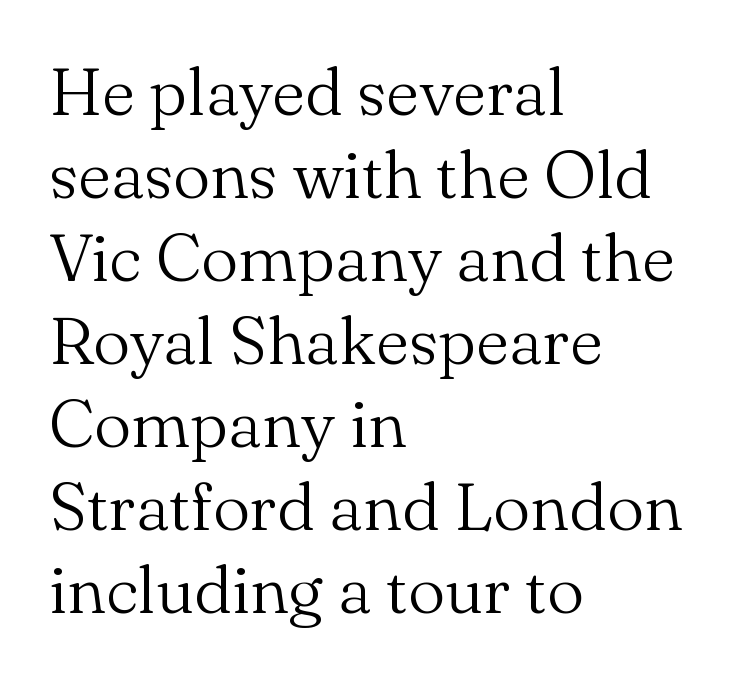
Q: Is the text bold? A: No.
Q: Is the text italic (slanted)? A: No, it is upright.
Q: Is the typeface a serif or a sans-serif typeface? A: Serif.
Q: Is the text underlined? A: No.
Q: How is the paragraph aligned? A: Left-aligned.
Q: Is the spacing between letters normal or unusually wide? A: Normal.
Q: Width (condensed, normal, or wide)? A: Normal.
Q: Stroke contrast? A: Medium.
Q: x-height? A: Small.
Q: Monospaced? A: No.
